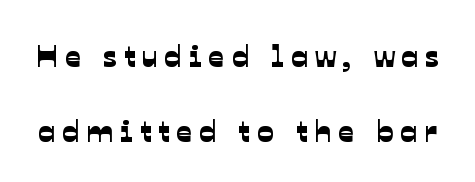
The image shows 31 px sans-serif type; set loose line spacing (2.41x), unusually wide letter spacing (+0.23 em), not underlined; low stroke contrast and a medium x-height.
